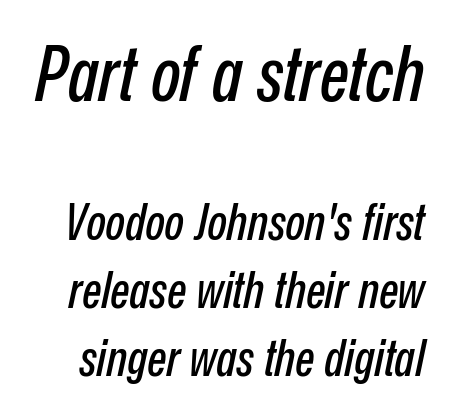
{"italic": "yes", "lean": "right", "slant_degrees": 12, "width": "condensed", "stroke_contrast": "low", "x_height": "medium", "monospaced": "no", "underline": "no", "line_spacing": "normal", "line_spacing_ratio": 1.33, "letter_spacing": "normal", "letter_spacing_em": 0.0, "larger_block": "first", "size_ratio": 1.51, "glyph_px": 77}
